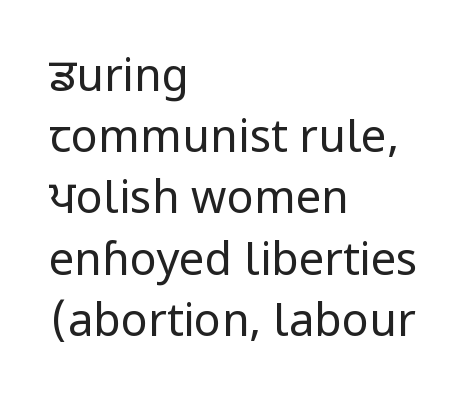
The image shows 45 px regular-weight, condensed sans-serif type, upright; set left-aligned, normal line spacing (1.36x), normal letter spacing, not underlined; low stroke contrast.
